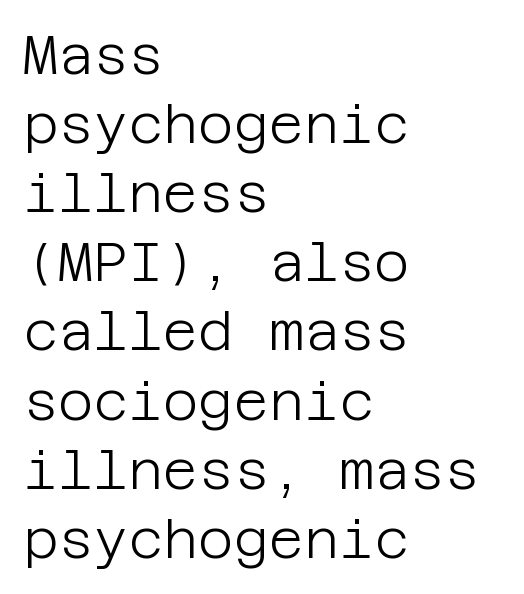
Q: Is the text bold? A: No.
Q: Is the text italic (slanted)? A: No, it is upright.
Q: Is the typeface a serif or a sans-serif typeface? A: Sans-serif.
Q: Is the text underlined? A: No.
Q: How is the paragraph aligned? A: Left-aligned.
Q: Is the spacing between letters normal or unusually wide? A: Normal.
Q: Is the spacing between lines tight, normal or loose? A: Normal.
Q: Width (condensed, normal, or wide)? A: Normal.
Q: Stroke contrast? A: Low.
Q: x-height? A: Large.
